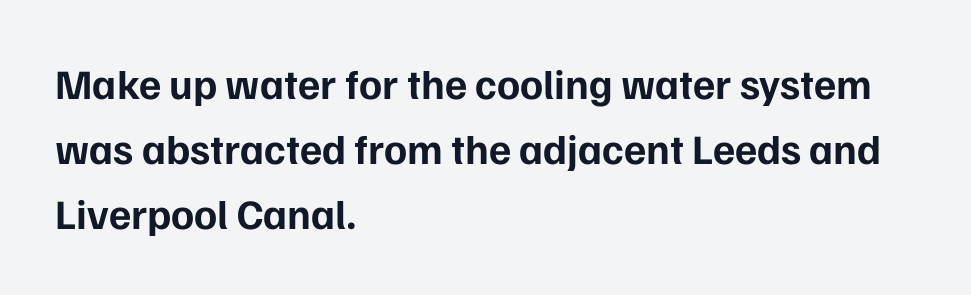
Q: Is the text bold? A: Yes.
Q: Is the text italic (slanted)? A: No, it is upright.
Q: Is the typeface a serif or a sans-serif typeface? A: Sans-serif.
Q: Is the text underlined? A: No.
Q: How is the paragraph aligned? A: Left-aligned.
Q: Is the spacing between letters normal or unusually wide? A: Normal.
Q: Is the spacing between lines tight, normal or loose? A: Normal.
Q: Width (condensed, normal, or wide)? A: Normal.
Q: Stroke contrast? A: Low.
Q: x-height? A: Medium.
Q: Monospaced? A: No.
